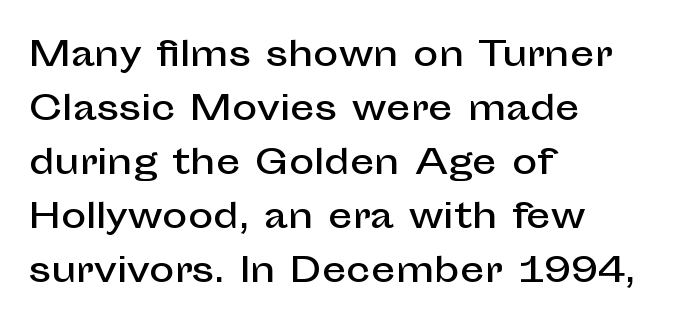
The image shows 34 px sans-serif type, upright; set left-aligned, normal line spacing (1.59x), normal letter spacing, not underlined; low stroke contrast and a medium x-height.
